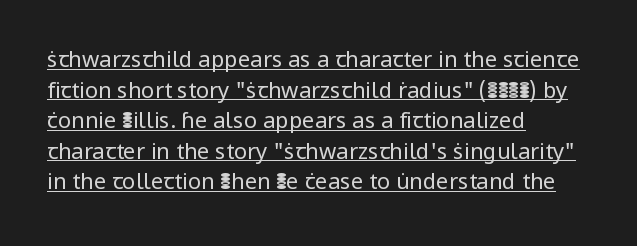
Q: Is the text bold? A: No.
Q: Is the text italic (slanted)? A: No, it is upright.
Q: Is the text underlined? A: Yes.
Q: How is the paragraph aligned? A: Left-aligned.
Q: Is the spacing between letters normal or unusually wide? A: Normal.
Q: Is the spacing between lines tight, normal or loose? A: Normal.
